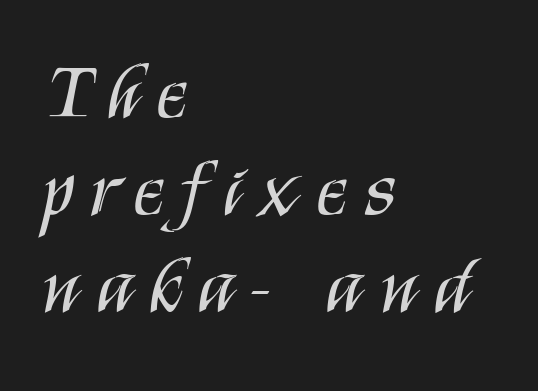
{"serif": "no", "bold": "no", "weight": "regular", "width": "condensed", "stroke_contrast": "medium", "x_height": "large", "monospaced": "no", "underline": "no", "align": "left", "line_spacing_ratio": 1.23, "letter_spacing": "wide", "letter_spacing_em": 0.22, "glyph_px": 79}
